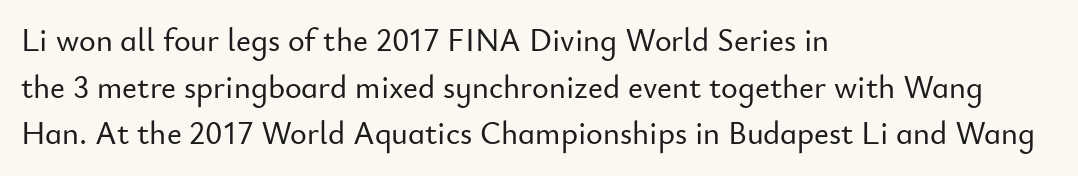
The image shows 32 px sans-serif type, upright; set left-aligned, normal line spacing (1.46x), normal letter spacing, not underlined; low stroke contrast and a small x-height.
